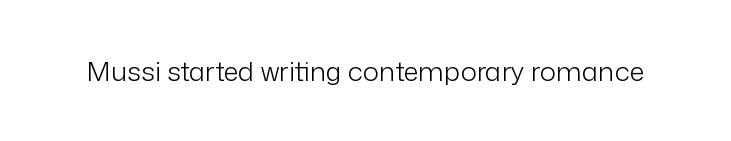
Q: Is the text bold? A: No.
Q: Is the text italic (slanted)? A: No, it is upright.
Q: Is the text underlined? A: No.
Q: Is the spacing between letters normal or unusually wide? A: Normal.
